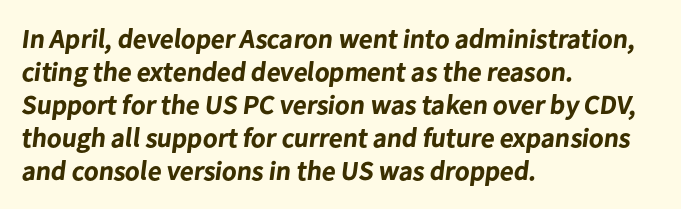
{"bold": "yes", "underline": "no", "align": "left", "line_spacing_ratio": 1.22, "letter_spacing": "normal", "letter_spacing_em": 0.0, "glyph_px": 27}
